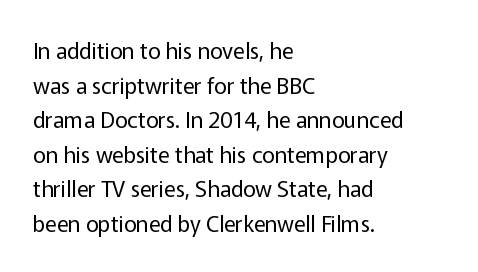
{"italic": "no", "bold": "no", "underline": "no", "align": "left", "line_spacing": "normal", "line_spacing_ratio": 1.57, "letter_spacing": "normal", "letter_spacing_em": 0.0, "glyph_px": 22}
